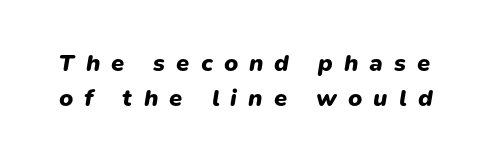
The image shows 24 px bold type, italic (leaning right); set normal line spacing (1.44x), unusually wide letter spacing (+0.46 em), not underlined.
